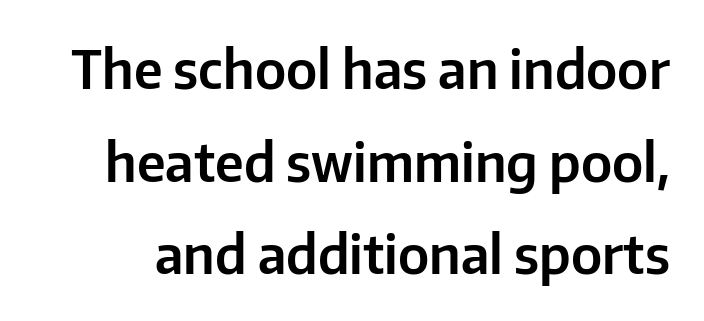
{"serif": "no", "italic": "no", "width": "normal", "stroke_contrast": "low", "x_height": "medium", "monospaced": "no", "underline": "no", "line_spacing_ratio": 1.75, "letter_spacing": "normal", "letter_spacing_em": 0.0, "glyph_px": 53}
